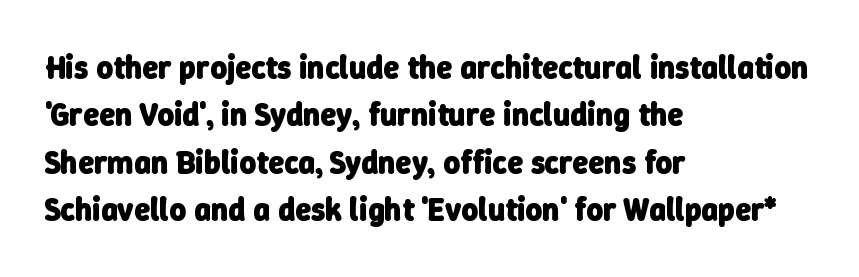
{"serif": "no", "bold": "yes", "weight": "heavy", "width": "normal", "stroke_contrast": "low", "x_height": "medium", "monospaced": "no", "underline": "no", "align": "left", "line_spacing": "normal", "line_spacing_ratio": 1.48, "letter_spacing": "normal", "letter_spacing_em": 0.0, "glyph_px": 32}
